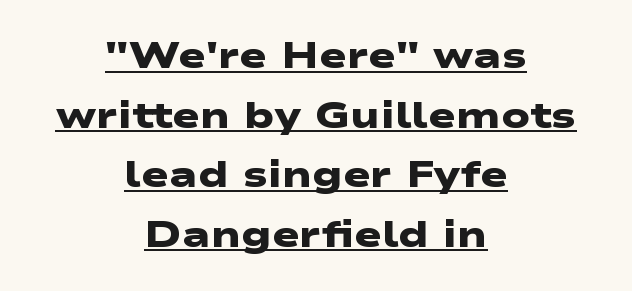
Q: Is the text bold? A: Yes.
Q: Is the typeface a serif or a sans-serif typeface? A: Sans-serif.
Q: Is the text underlined? A: Yes.
Q: How is the paragraph aligned? A: Centered.
Q: Is the spacing between letters normal or unusually wide? A: Normal.
Q: Is the spacing between lines tight, normal or loose? A: Normal.
Q: Width (condensed, normal, or wide)? A: Wide.
Q: Stroke contrast? A: Low.
Q: x-height? A: Medium.
Q: Monospaced? A: No.
